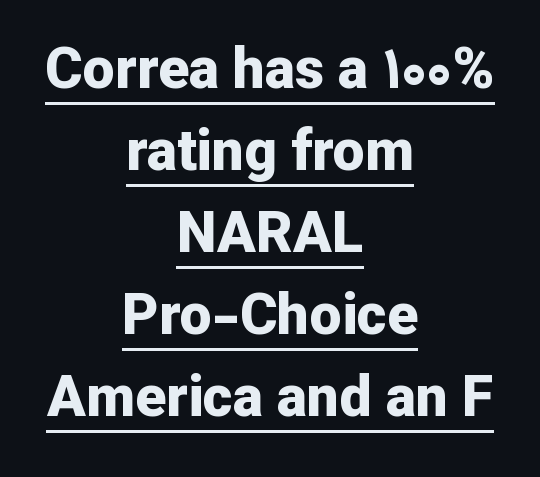
Q: Is the text bold? A: Yes.
Q: Is the text italic (slanted)? A: No, it is upright.
Q: Is the typeface a serif or a sans-serif typeface? A: Sans-serif.
Q: Is the text underlined? A: Yes.
Q: How is the paragraph aligned? A: Centered.
Q: Is the spacing between letters normal or unusually wide? A: Normal.
Q: Is the spacing between lines tight, normal or loose? A: Normal.
Q: Width (condensed, normal, or wide)? A: Normal.
Q: Stroke contrast? A: Low.
Q: x-height? A: Medium.
Q: Monospaced? A: No.
